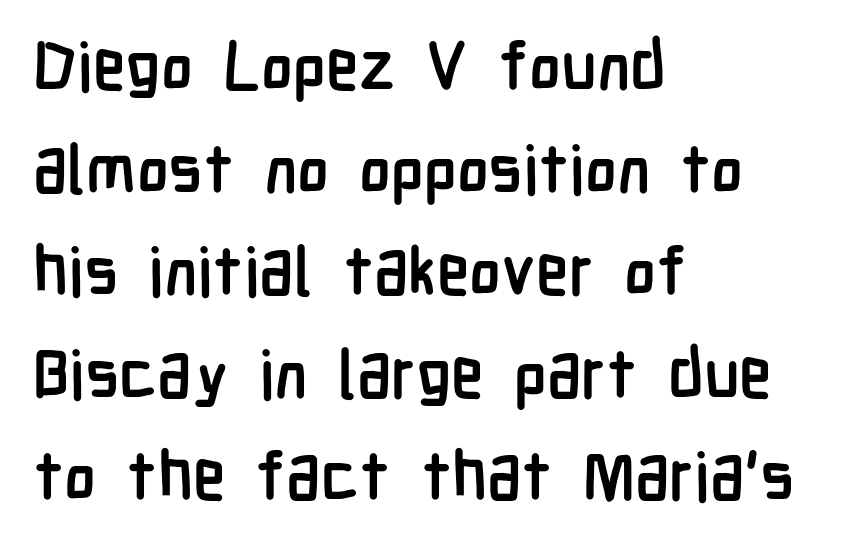
{"serif": "no", "italic": "no", "bold": "yes", "weight": "semibold", "width": "condensed", "stroke_contrast": "low", "x_height": "medium", "monospaced": "no", "underline": "no", "align": "left", "line_spacing": "normal", "line_spacing_ratio": 1.53, "letter_spacing": "normal", "letter_spacing_em": 0.0, "glyph_px": 67}
